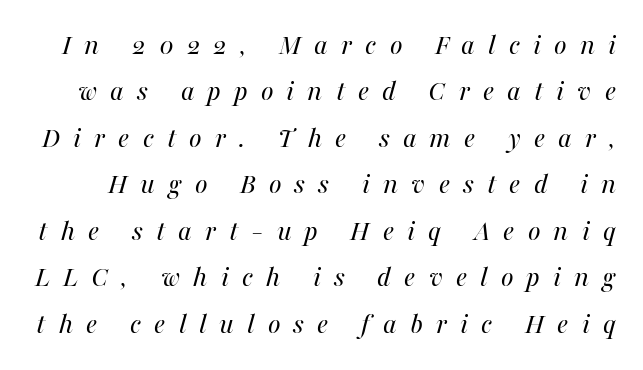
{"italic": "yes", "lean": "right", "slant_degrees": 16, "bold": "no", "weight": "regular", "width": "normal", "stroke_contrast": "medium", "x_height": "medium", "monospaced": "no", "underline": "no", "line_spacing": "normal", "line_spacing_ratio": 1.55, "letter_spacing": "wide", "letter_spacing_em": 0.44, "glyph_px": 30}
